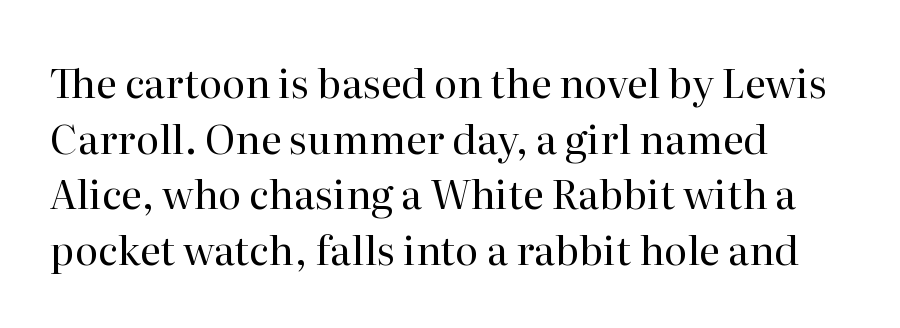
Characters follow at the spacing the type designer built in. The lines sit at an ordinary, default distance from one another. This is not heavy type; no bold has been used. This sample is left-justified, so line endings fall wherever the words run out. Unlike a clean sans, this face finishes its strokes with serifs. Unmarked baselines from the first word to the last.
